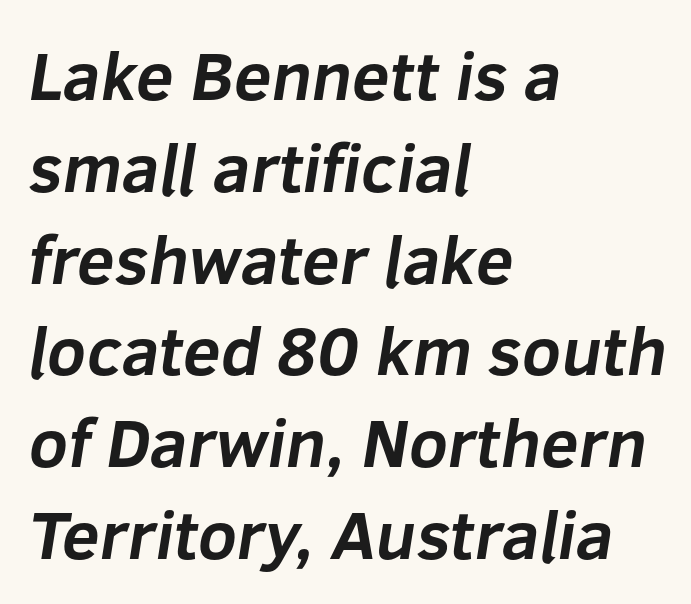
{"serif": "no", "bold": "yes", "weight": "bold", "width": "normal", "stroke_contrast": "low", "x_height": "medium", "monospaced": "no", "underline": "no", "align": "left", "line_spacing": "normal", "line_spacing_ratio": 1.35, "letter_spacing": "normal", "letter_spacing_em": 0.0, "glyph_px": 68}
